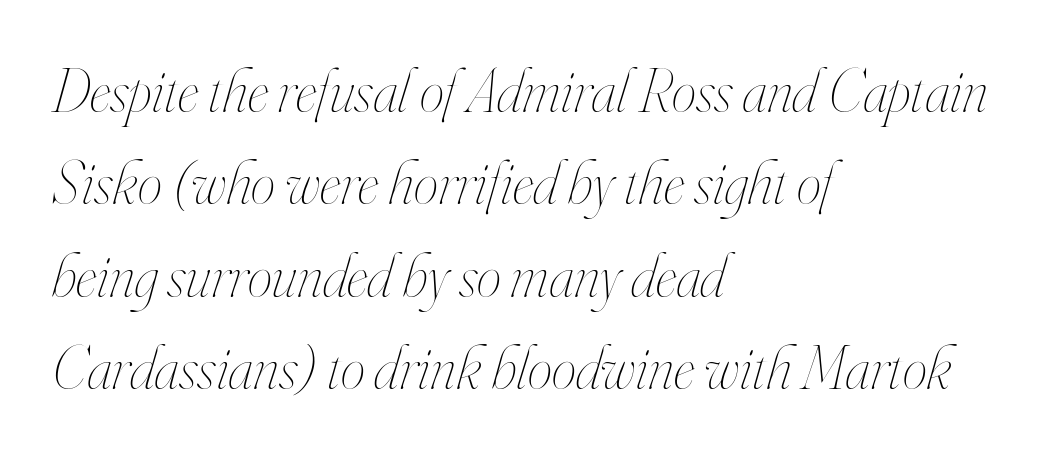
The image shows 62 px thin, condensed type, italic (leaning right); set left-aligned, normal line spacing (1.49x), normal letter spacing, not underlined; high stroke contrast and a small x-height.
